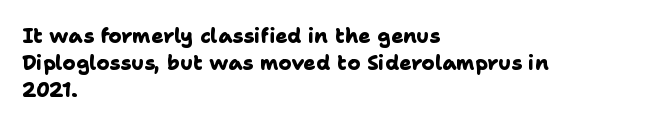
The image shows 20 px bold type; set left-aligned, normal line spacing (1.36x), normal letter spacing, not underlined.
